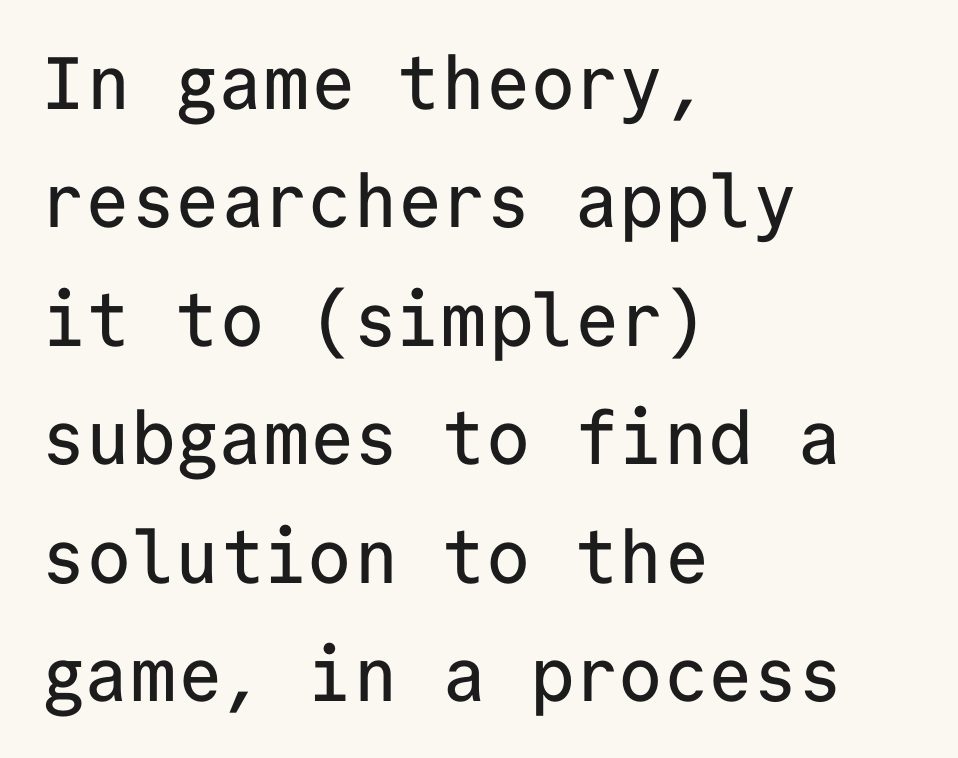
The paragraph shown leans on its left margin. Here the glyphs are tracked normally, forming tight word shapes. Looks like terminal output: every glyph gets an equal slot. Descender tails drop into unmarked territory. Stroke terminals: plain, sans-serif.
